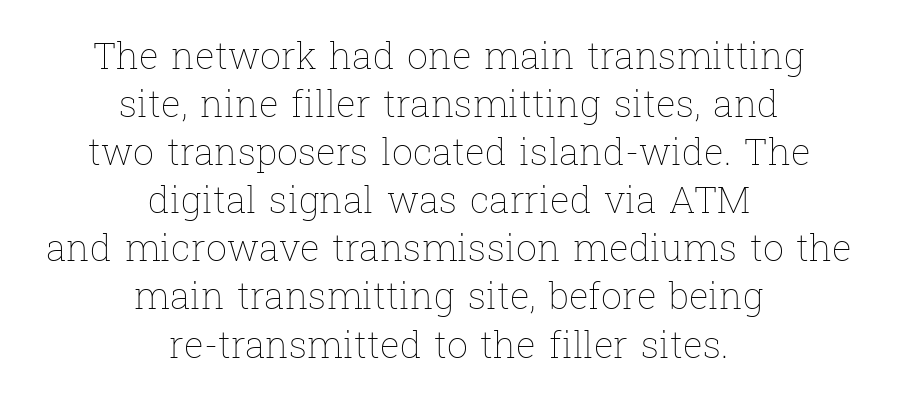
{"italic": "no", "bold": "no", "weight": "thin", "width": "normal", "stroke_contrast": "low", "x_height": "medium", "monospaced": "no", "underline": "no", "align": "center", "line_spacing": "normal", "line_spacing_ratio": 1.3, "letter_spacing": "normal", "letter_spacing_em": 0.0, "glyph_px": 37}
